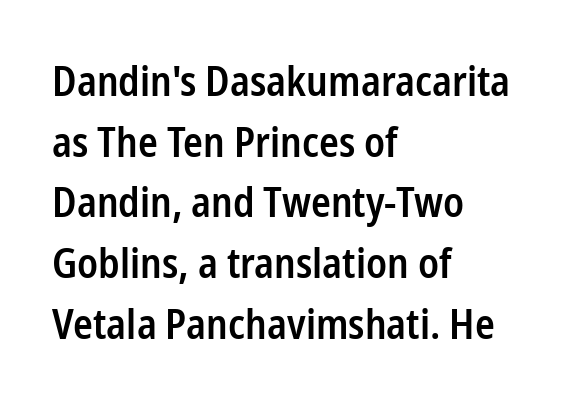
Q: Is the text bold? A: Semi-bold.
Q: Is the text italic (slanted)? A: No, it is upright.
Q: Is the typeface a serif or a sans-serif typeface? A: Sans-serif.
Q: Is the text underlined? A: No.
Q: How is the paragraph aligned? A: Left-aligned.
Q: Is the spacing between letters normal or unusually wide? A: Normal.
Q: Is the spacing between lines tight, normal or loose? A: Normal.
Q: Width (condensed, normal, or wide)? A: Condensed.
Q: Stroke contrast? A: Low.
Q: x-height? A: Medium.
Q: Monospaced? A: No.
